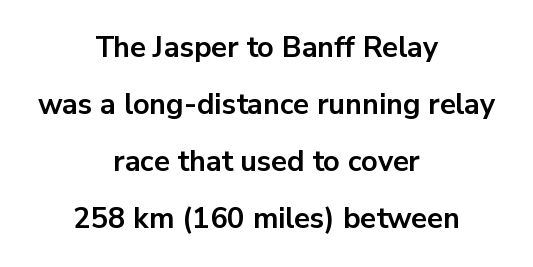
The sample has been set heavy, in full bold. Students, observe: this is what heavily led, spacious text looks like. The compositor balanced each line on the midline. Each letter keeps its own natural width here, so spacing adapts to shape. Only glyphs here, with clear space below each row.
